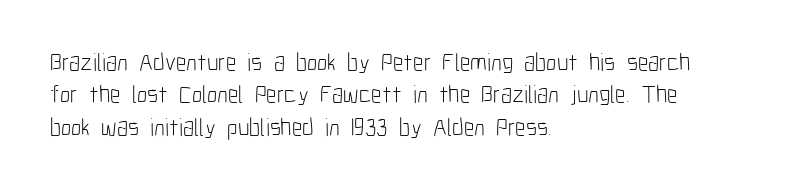
The image shows 25 px text type, upright; set left-aligned, normal line spacing (1.3x), normal letter spacing, not underlined.
